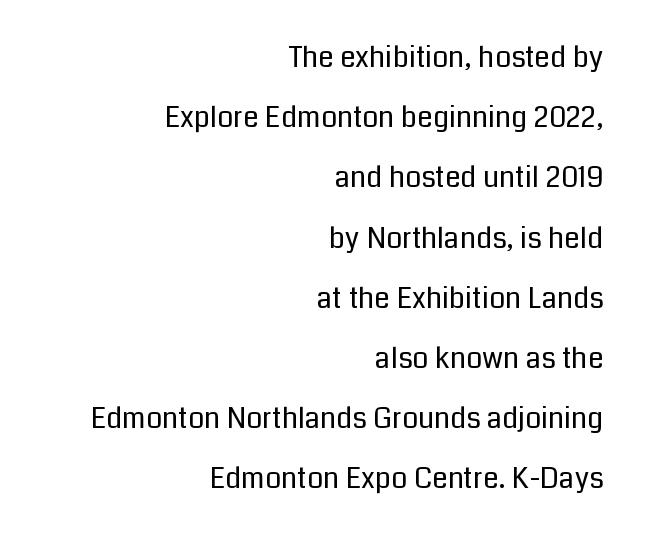
Q: Is the text bold? A: No.
Q: Is the text italic (slanted)? A: No, it is upright.
Q: Is the typeface a serif or a sans-serif typeface? A: Sans-serif.
Q: Is the text underlined? A: No.
Q: How is the paragraph aligned? A: Right-aligned.
Q: Is the spacing between letters normal or unusually wide? A: Normal.
Q: Is the spacing between lines tight, normal or loose? A: Loose.
Q: Width (condensed, normal, or wide)? A: Normal.
Q: Stroke contrast? A: Low.
Q: x-height? A: Medium.
Q: Monospaced? A: No.
